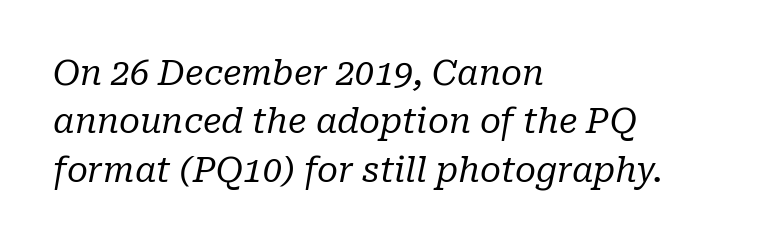
{"serif": "yes", "italic": "yes", "lean": "right", "slant_degrees": 10, "bold": "no", "weight": "regular", "width": "normal", "stroke_contrast": "low", "x_height": "medium", "monospaced": "no", "underline": "no", "align": "left", "line_spacing": "normal", "line_spacing_ratio": 1.42, "letter_spacing": "normal", "letter_spacing_em": 0.0, "glyph_px": 34}
